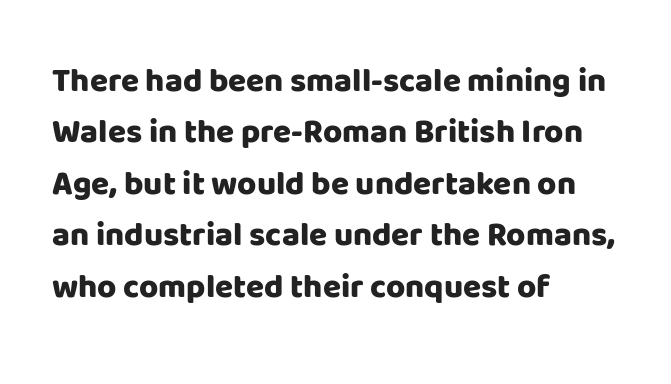
{"serif": "no", "italic": "no", "bold": "yes", "weight": "heavy", "width": "normal", "stroke_contrast": "low", "x_height": "large", "monospaced": "no", "underline": "no", "align": "left", "line_spacing": "normal", "line_spacing_ratio": 1.56, "letter_spacing": "normal", "letter_spacing_em": 0.0, "glyph_px": 33}
